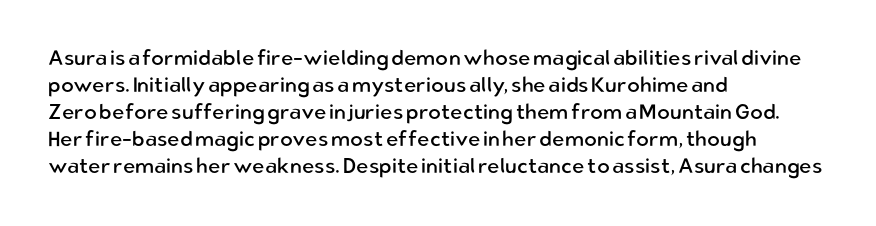
The image shows 21 px text type, upright; set left-aligned, normal line spacing (1.28x), normal letter spacing, not underlined.
